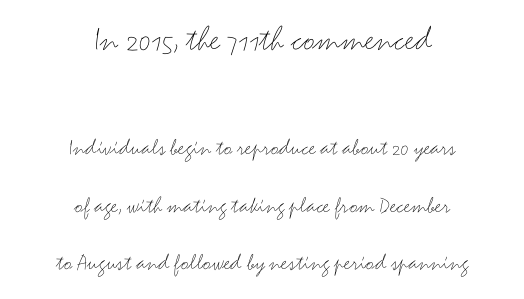
The image shows 36 px thin, wide sans-serif type; set centered, loose line spacing (2.4x), normal letter spacing, not underlined; the first (top) block is 1.5x larger; medium stroke contrast and a small x-height.
